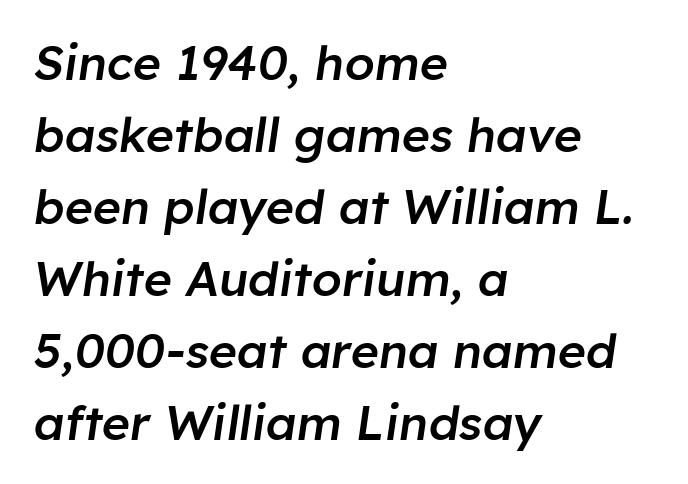
Q: Is the text bold? A: Semi-bold.
Q: Is the text italic (slanted)? A: Yes, it leans right by about 8 degrees.
Q: Is the text underlined? A: No.
Q: How is the paragraph aligned? A: Left-aligned.
Q: Is the spacing between letters normal or unusually wide? A: Normal.
Q: Is the spacing between lines tight, normal or loose? A: Normal.
Q: Width (condensed, normal, or wide)? A: Normal.
Q: Stroke contrast? A: Low.
Q: x-height? A: Medium.
Q: Monospaced? A: No.
